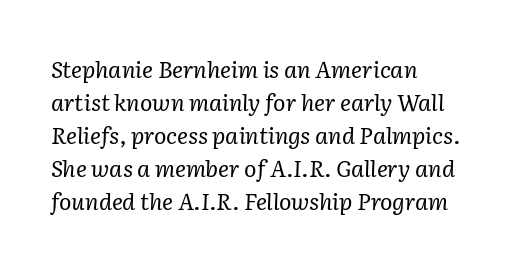
Is the stroke heavy? The answer is a plain regular-or-lighter. Honestly, there is no underline to notice here at all. Reading down the block, your eye returns to a fixed left position each line. Observe the ordinary spacing: letters are neighbours, not strangers. This block has exactly the height ordinary leading produces.
